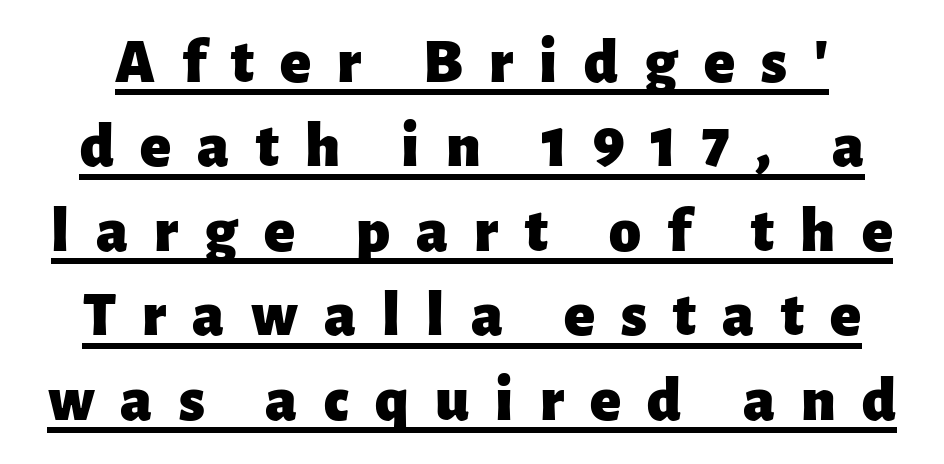
Posture: vertical. The typesetter has applied underlining to the passage shown. As a designer I'd log this as weight 700, bold. Substantial extra tracking has been applied to these lines. This block has exactly the height ordinary leading produces. Each letter's strokes conclude bluntly, with no projecting serifs.
